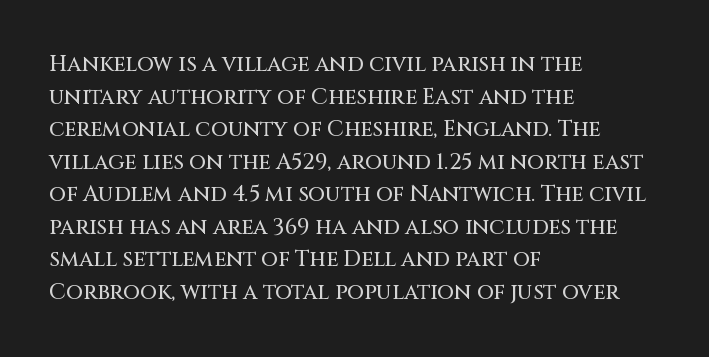
The image shows 22 px text type, upright; set left-aligned, normal line spacing (1.48x), normal letter spacing, not underlined.
